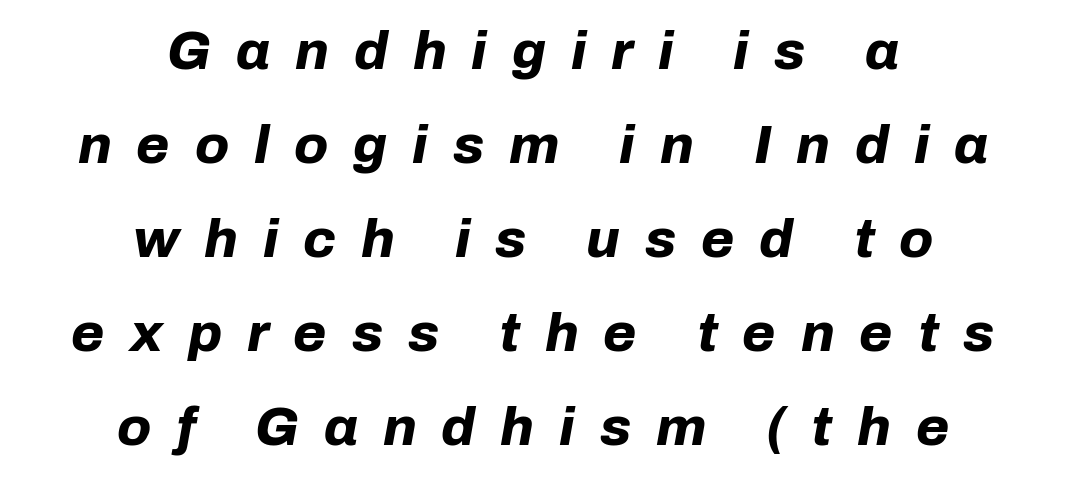
Only glyphs here, with clear space below each row. You could not count columns in this text — the font is proportionally spaced. Typesetter's note: full bold, strokes at maximum text heaviness. Tall strokes in this sample are angled rather than plumb. Display-style spreading of the glyphs; the letterfit is very open.
